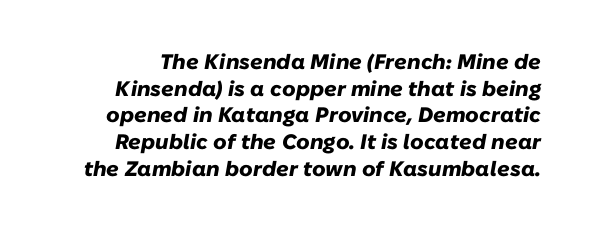
Bold? Absolutely — the strokes are thick and heavy. Characters follow at the spacing the type designer built in. Notice how the stems are inclined rather than vertical — that's the hallmark of italics. The string is rendered with underlining switched off. Reading down the column, the eye jumps a familiar distance to each next line.
